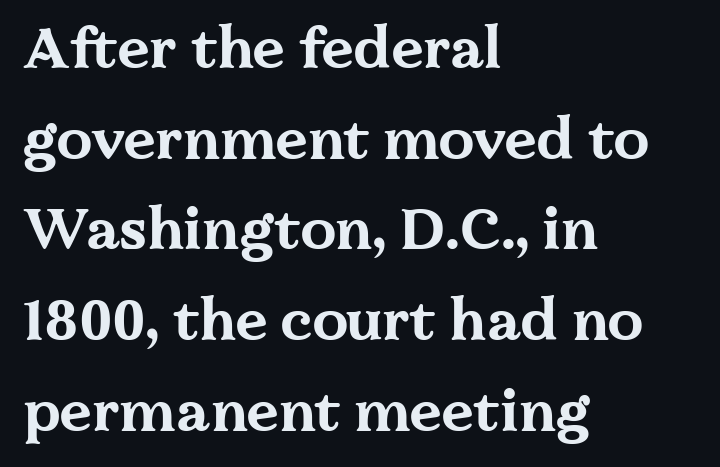
The image shows 57 px bold, wide serif type, upright; set left-aligned, normal line spacing (1.59x), normal letter spacing, not underlined; medium stroke contrast and a medium x-height.
